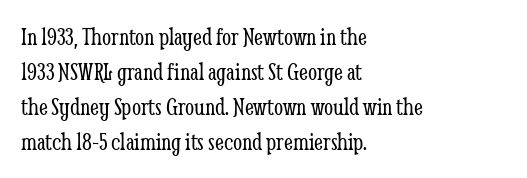
The image shows 26 px text type, upright; set left-aligned, normal line spacing (1.34x), normal letter spacing, not underlined.
